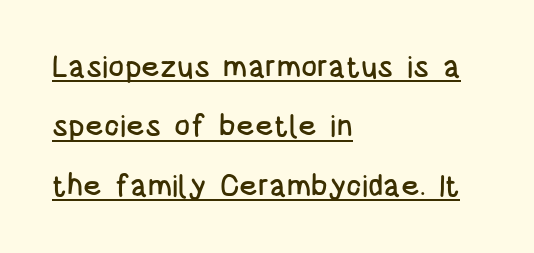
The image shows 30 px condensed sans-serif type, upright; set left-aligned, loose line spacing (1.98x), normal letter spacing, underlined; low stroke contrast and a large x-height.
